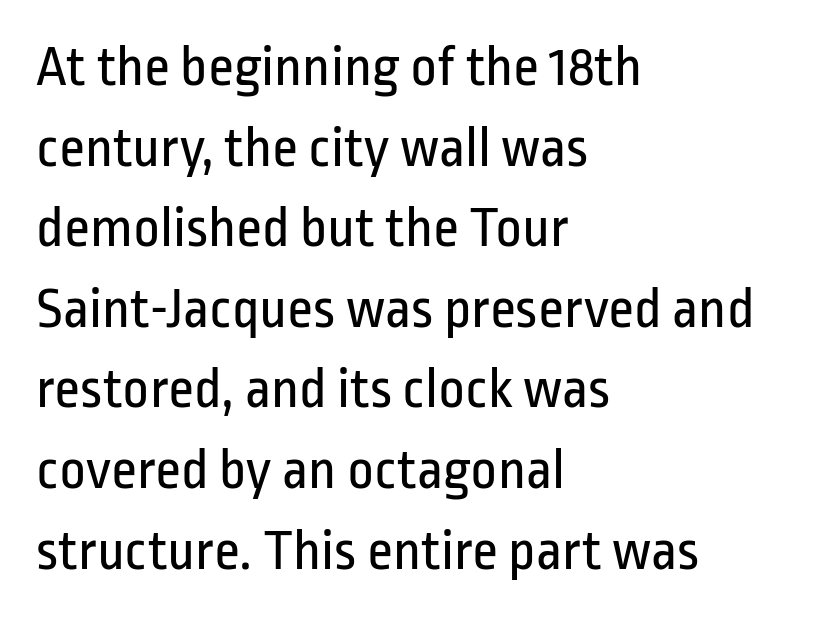
{"serif": "no", "italic": "no", "bold": "no", "weight": "regular", "width": "condensed", "stroke_contrast": "low", "x_height": "medium", "monospaced": "no", "underline": "no", "align": "left", "line_spacing": "normal", "line_spacing_ratio": 1.39, "letter_spacing": "normal", "letter_spacing_em": 0.0, "glyph_px": 58}
